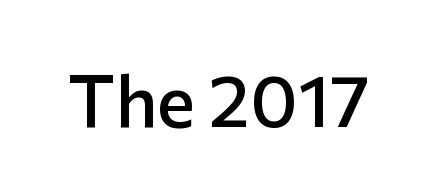
{"serif": "no", "italic": "no", "bold": "semi", "weight": "semibold", "width": "normal", "stroke_contrast": "low", "x_height": "medium", "monospaced": "no", "underline": "no", "letter_spacing": "normal", "letter_spacing_em": 0.0, "glyph_px": 73}
